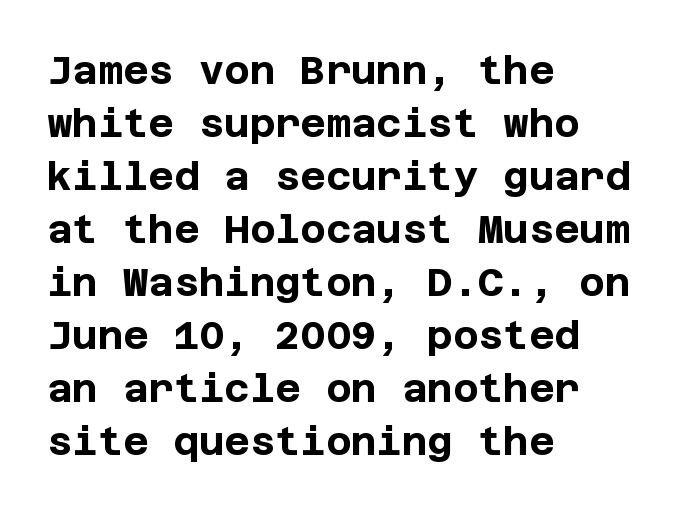
{"serif": "no", "italic": "no", "bold": "yes", "weight": "bold", "width": "normal", "stroke_contrast": "low", "x_height": "large", "underline": "no", "align": "left", "line_spacing": "normal", "line_spacing_ratio": 1.36, "letter_spacing": "normal", "letter_spacing_em": 0.0, "glyph_px": 39}
